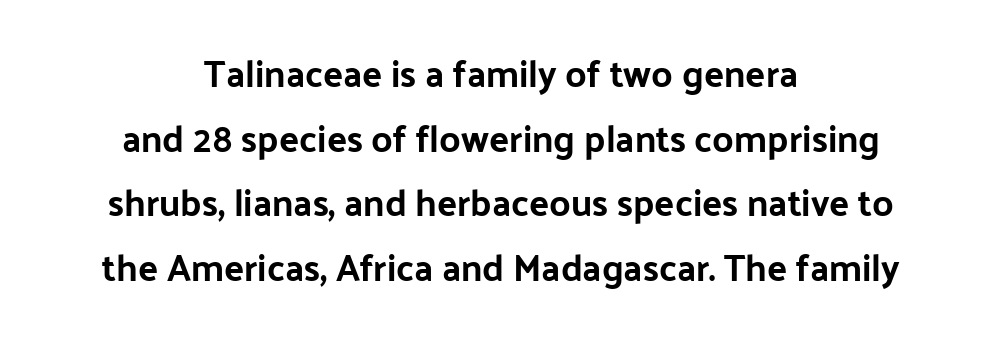
This rendering features lettering with no underline. Posture: straight, roman, zero tilt. The passage shown is typed in a proportional face where columns would drift. Each word holds together tightly as a unit, with standard inter-letter gaps. This sample is center-justified, so both line endings float freely. Does the type have serifs? No, each stem ends abruptly.
